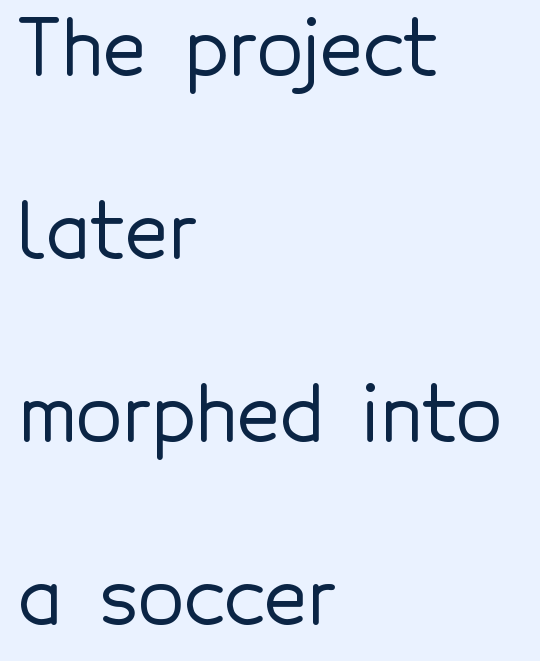
{"serif": "no", "italic": "no", "width": "normal", "x_height": "medium", "monospaced": "no", "underline": "no", "align": "left", "line_spacing": "loose", "line_spacing_ratio": 2.44, "letter_spacing": "normal", "letter_spacing_em": 0.0, "glyph_px": 75}
